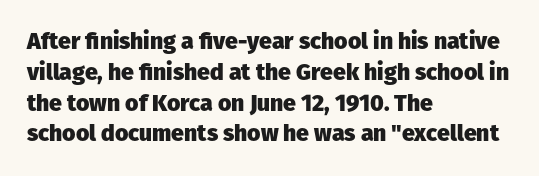
It's the straight-up-and-down kind of type. Descender tails drop into unmarked territory. Weight check: bold — yes, fully. Line beginnings align vertically; line endings do not.
